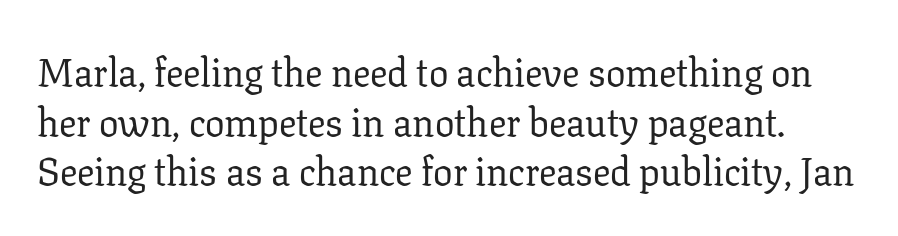
Q: Is the text bold? A: No.
Q: Is the text italic (slanted)? A: No, it is upright.
Q: Is the typeface a serif or a sans-serif typeface? A: Serif.
Q: Is the text underlined? A: No.
Q: Is the spacing between letters normal or unusually wide? A: Normal.
Q: Is the spacing between lines tight, normal or loose? A: Normal.
Q: Width (condensed, normal, or wide)? A: Normal.
Q: Stroke contrast? A: Low.
Q: x-height? A: Medium.
Q: Monospaced? A: No.
